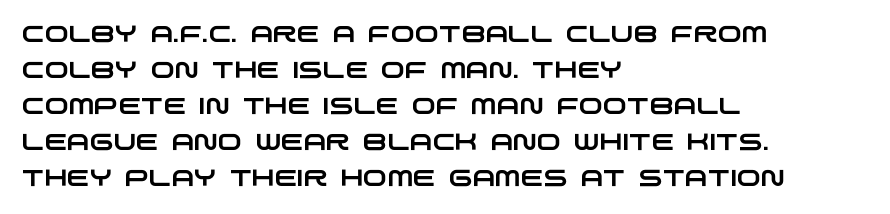
The lines sit at an ordinary, default distance from one another. The space beneath each line is pristine and unruled. These lines are set flush left with a ragged right edge. Does extra space separate the letters? No, they use regular spacing.
